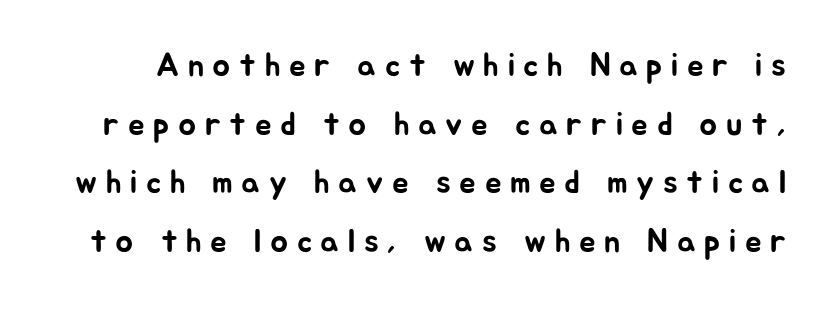
Q: Is the text italic (slanted)? A: No, it is upright.
Q: Is the typeface a serif or a sans-serif typeface? A: Sans-serif.
Q: Is the text underlined? A: No.
Q: Is the spacing between letters normal or unusually wide? A: Unusually wide.
Q: Width (condensed, normal, or wide)? A: Normal.
Q: Stroke contrast? A: Low.
Q: x-height? A: Medium.
Q: Monospaced? A: No.
